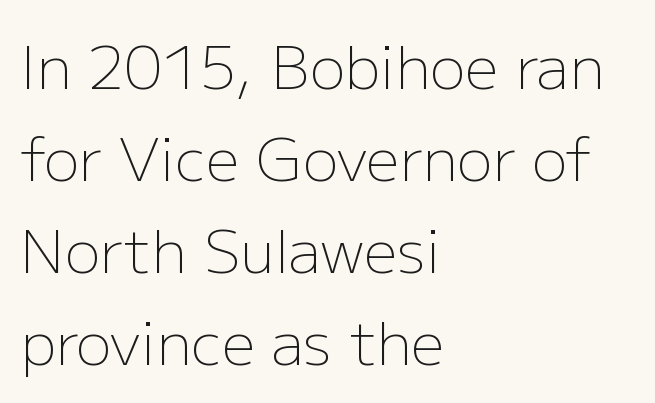
Q: Is the text bold? A: No.
Q: Is the text italic (slanted)? A: No, it is upright.
Q: Is the typeface a serif or a sans-serif typeface? A: Sans-serif.
Q: Is the text underlined? A: No.
Q: How is the paragraph aligned? A: Left-aligned.
Q: Is the spacing between letters normal or unusually wide? A: Normal.
Q: Is the spacing between lines tight, normal or loose? A: Normal.
Q: Width (condensed, normal, or wide)? A: Normal.
Q: Stroke contrast? A: Low.
Q: x-height? A: Medium.
Q: Monospaced? A: No.
